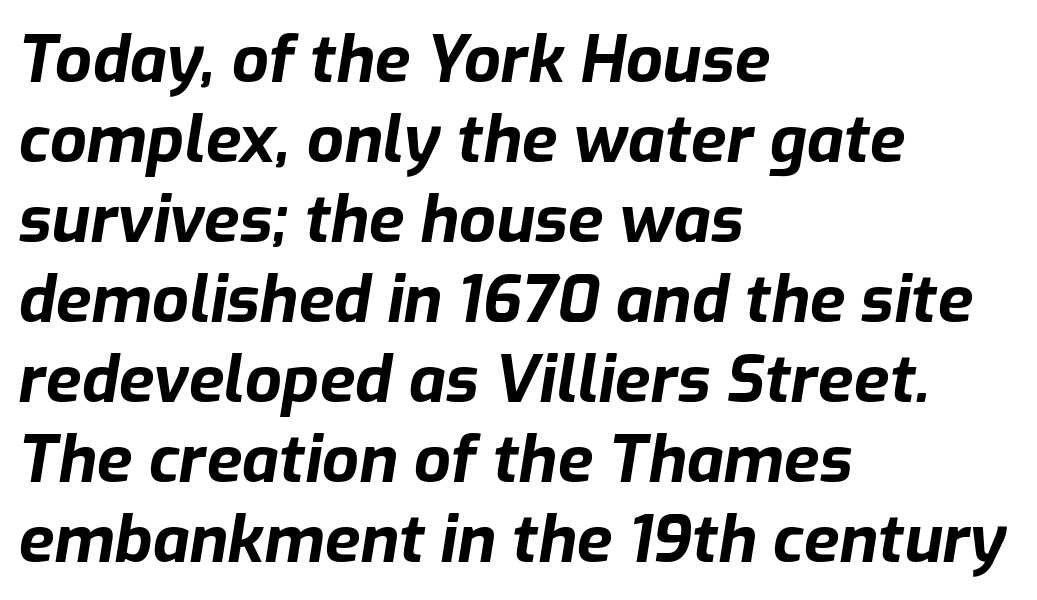
These lines keep a tight, regular rhythm from letter to letter. Line starts are locked; line ends wander. Notice how the stems are inclined rather than vertical — that's the hallmark of italics. Check under the words: just untouched page. The letters advance in unequal steps, a hallmark of proportional type.
